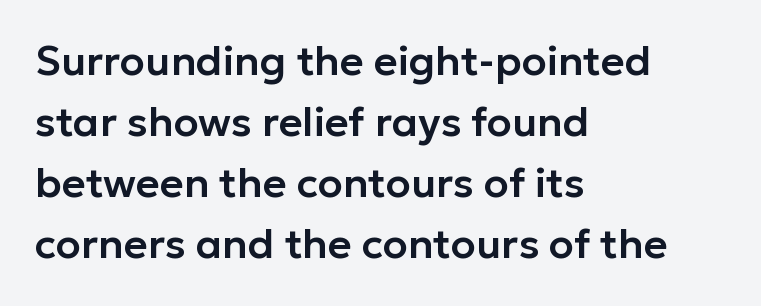
The image shows 41 px sans-serif type, upright; set left-aligned, normal line spacing (1.49x), normal letter spacing, not underlined; low stroke contrast and a medium x-height.
